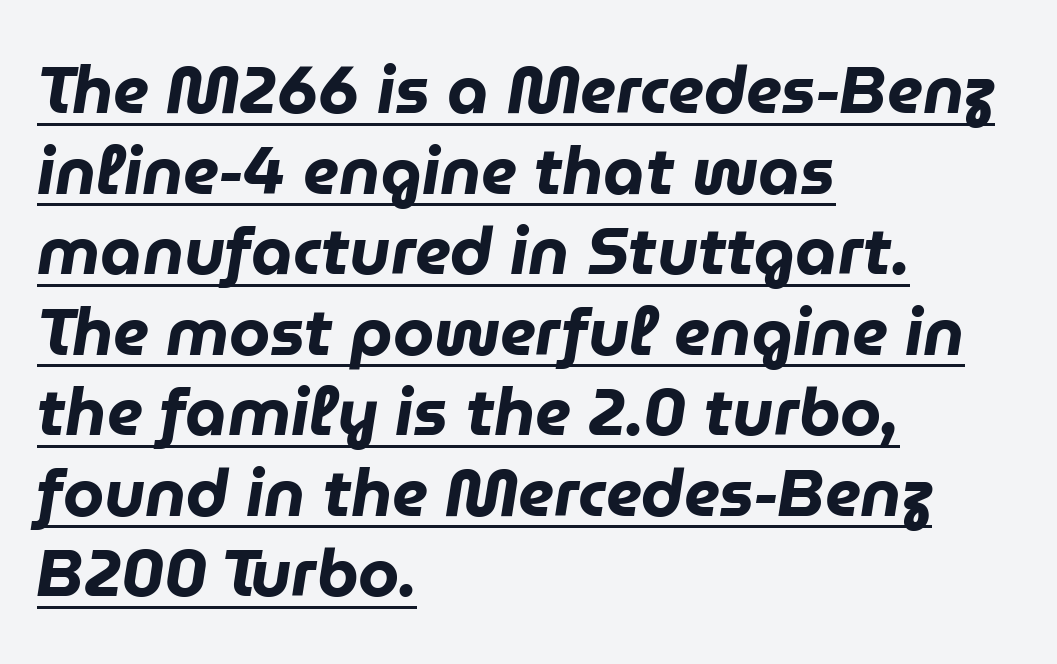
{"italic": "yes", "lean": "right", "slant_degrees": 9, "bold": "yes", "weight": "heavy", "width": "normal", "stroke_contrast": "low", "x_height": "medium", "monospaced": "no", "underline": "yes", "align": "left", "line_spacing_ratio": 1.22, "letter_spacing": "normal", "letter_spacing_em": 0.0, "glyph_px": 66}
